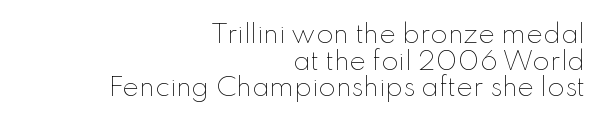
The image shows 25 px text type, upright; set right-aligned, tight line spacing (1.07x), normal letter spacing, not underlined.
